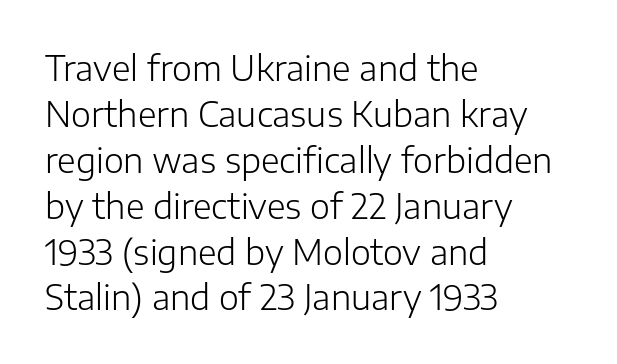
Q: Is the text bold? A: No.
Q: Is the text italic (slanted)? A: No, it is upright.
Q: Is the typeface a serif or a sans-serif typeface? A: Sans-serif.
Q: Is the text underlined? A: No.
Q: How is the paragraph aligned? A: Left-aligned.
Q: Is the spacing between letters normal or unusually wide? A: Normal.
Q: Is the spacing between lines tight, normal or loose? A: Normal.
Q: Width (condensed, normal, or wide)? A: Normal.
Q: Stroke contrast? A: Low.
Q: x-height? A: Medium.
Q: Monospaced? A: No.
